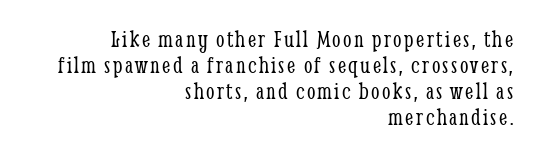
Q: Is the text bold? A: No.
Q: Is the text italic (slanted)? A: No, it is upright.
Q: Is the text underlined? A: No.
Q: How is the paragraph aligned? A: Right-aligned.
Q: Is the spacing between lines tight, normal or loose? A: Tight.
